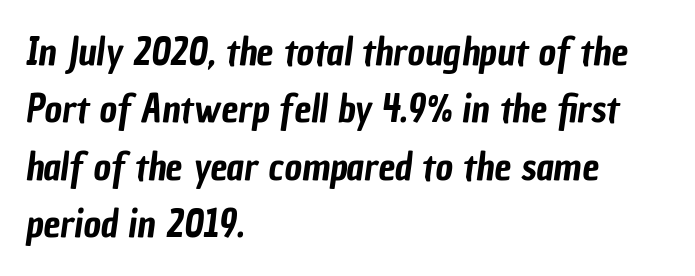
The image shows 38 px condensed sans-serif type; set left-aligned, normal line spacing (1.51x), normal letter spacing, not underlined; low stroke contrast and a medium x-height.
